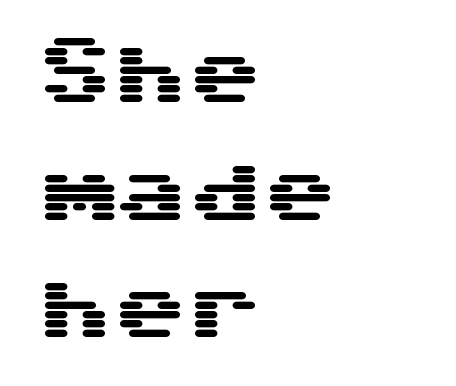
This rendering leaves character spacing at its baseline value. The characters display no serif detailing; their extremities are plain. Is there much room between lines? A standard amount, neither cramped nor airy. Bare-footed words on every line. This is roman type, the default non-slanted kind.
